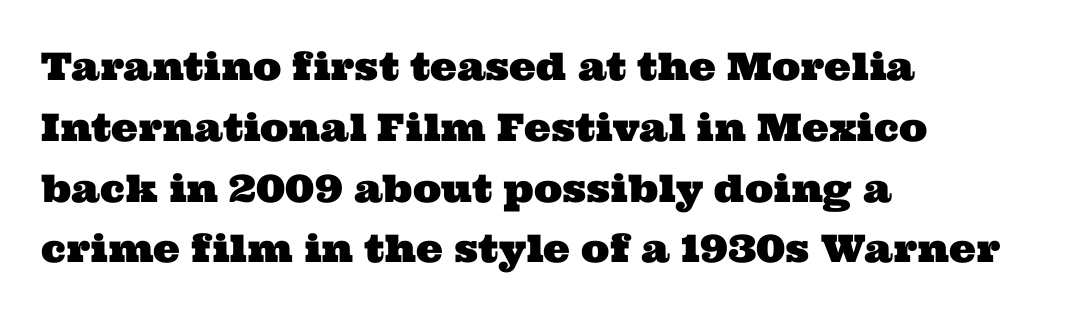
The image shows 38 px wide serif type; set left-aligned, normal line spacing (1.6x), normal letter spacing, not underlined; medium stroke contrast and a medium x-height.
